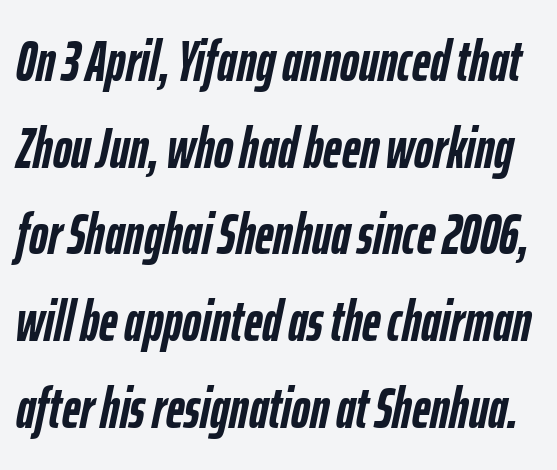
{"italic": "yes", "lean": "right", "slant_degrees": 12, "bold": "yes", "weight": "semibold", "width": "condensed", "stroke_contrast": "low", "x_height": "medium", "monospaced": "no", "underline": "no", "line_spacing": "normal", "line_spacing_ratio": 1.52, "letter_spacing": "normal", "letter_spacing_em": 0.0, "glyph_px": 57}
